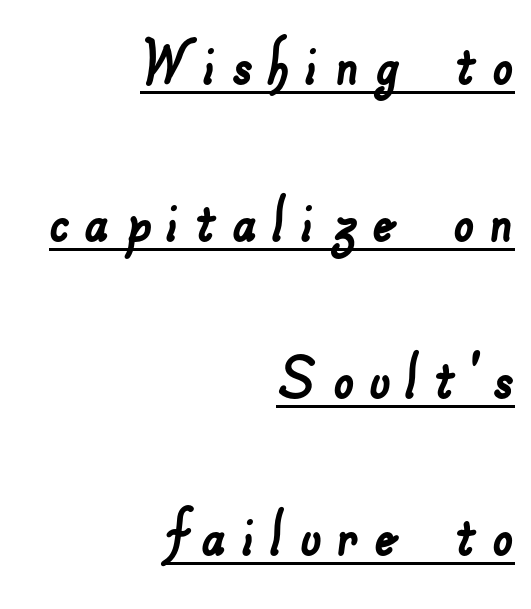
Is the block centered? No — it sits flush against the right margin. The lettering is marked with a stroke running underneath it. Serif or sans? Sans — the stroke terminals are bare. The passage shown stacks its lines with a broad gap.
